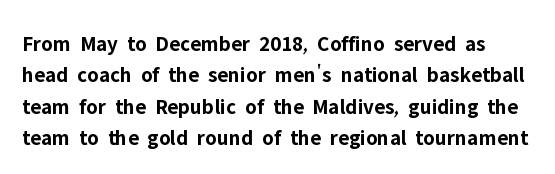
Words appear dense and cohesive because spacing is normal. You can tell it's not italic because the verticals are truly vertical. Just letters on the line, the space beneath them empty. Summary of weight: heavy, a full bold.
